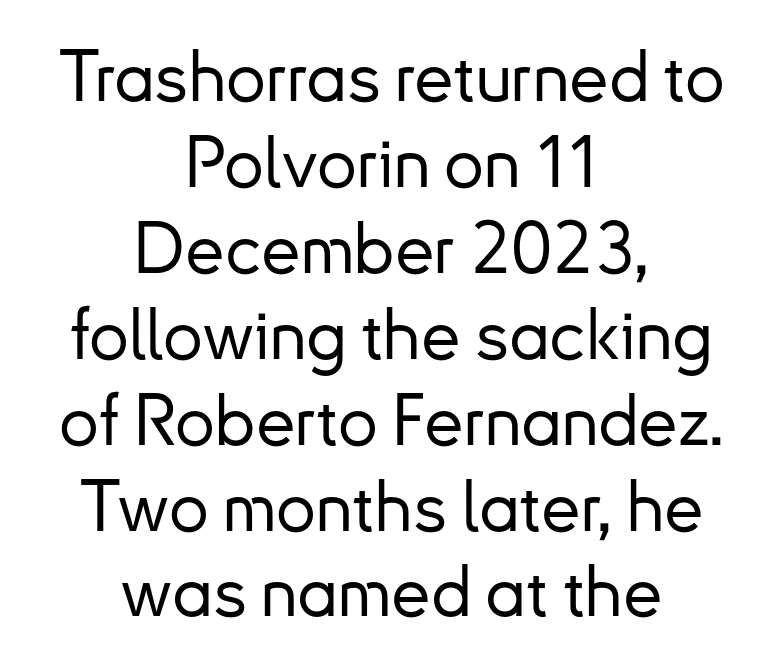
{"serif": "no", "italic": "no", "width": "normal", "stroke_contrast": "low", "x_height": "small", "monospaced": "no", "underline": "no", "align": "center", "line_spacing_ratio": 1.21, "letter_spacing": "normal", "letter_spacing_em": 0.0, "glyph_px": 71}
